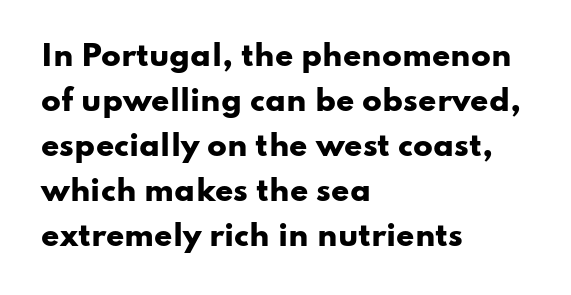
{"serif": "no", "italic": "no", "bold": "yes", "weight": "heavy", "width": "wide", "stroke_contrast": "low", "x_height": "small", "monospaced": "no", "underline": "no", "align": "left", "line_spacing": "normal", "line_spacing_ratio": 1.55, "letter_spacing": "normal", "letter_spacing_em": 0.0, "glyph_px": 29}
